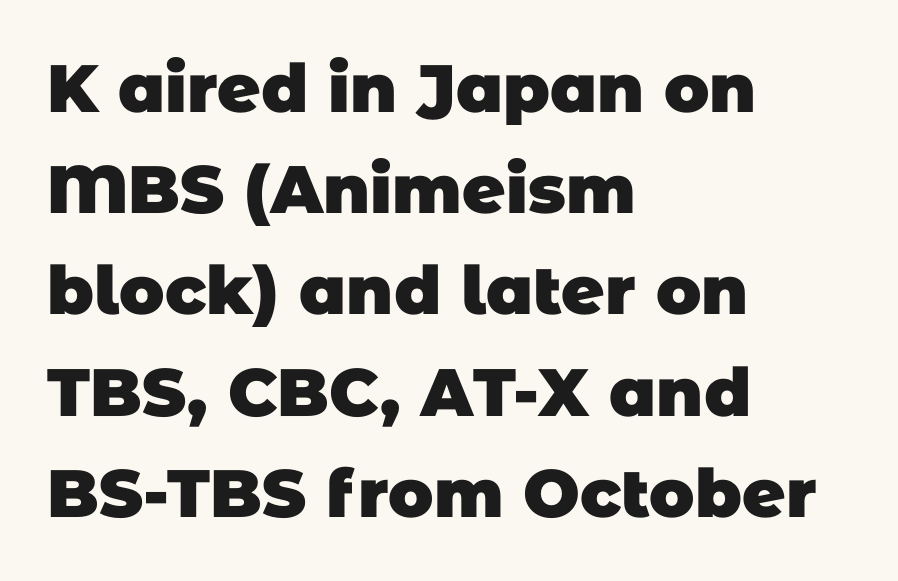
The image shows 67 px heavy sans-serif type; set left-aligned, normal line spacing (1.51x), normal letter spacing, not underlined; low stroke contrast and a large x-height.
